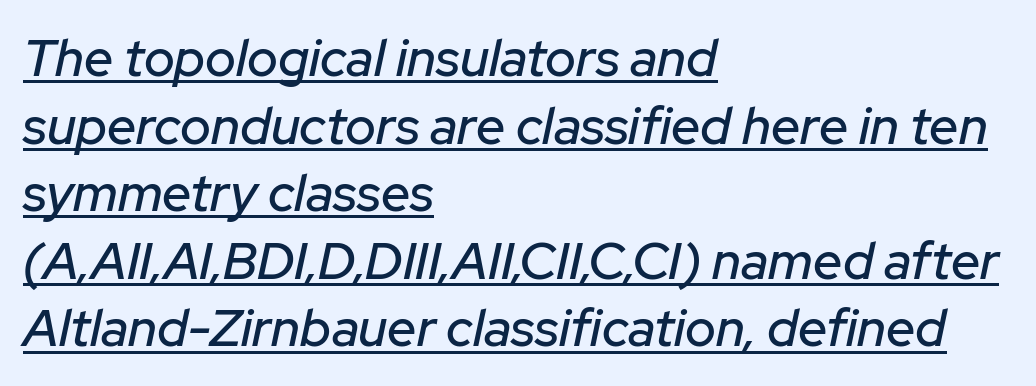
Character widths vary here, with narrow letters taking less room than wide ones. Reading down the block, your eye returns to a fixed left position each line. Students, observe the line beneath the letters — that is underlining. This block has exactly the height ordinary leading produces. Slanted lettering throughout. These lines keep a tight, regular rhythm from letter to letter.
